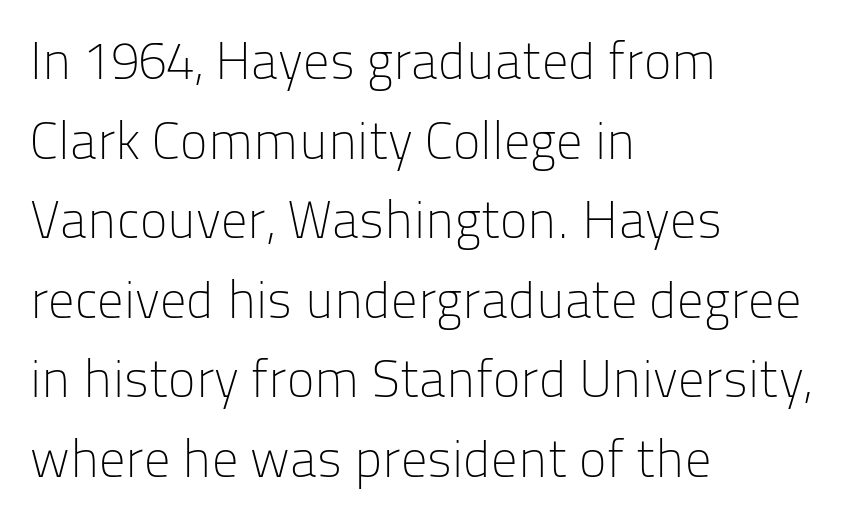
One glance says typical: line gaps are just what's usual. Where is the straight margin? On the left. The letterforms sit at book weight or below. Tall strokes in this sample are plumb rather than angled. Honestly, there is no underline to notice here at all. Typographically, this falls in the sans-serif category.
